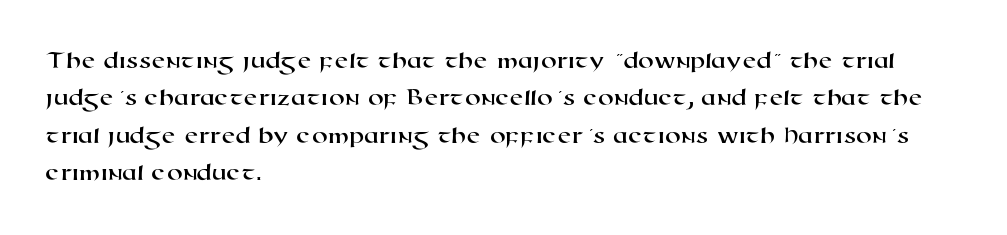
The image shows 25 px text type; set left-aligned, normal line spacing (1.5x), normal letter spacing, not underlined.
